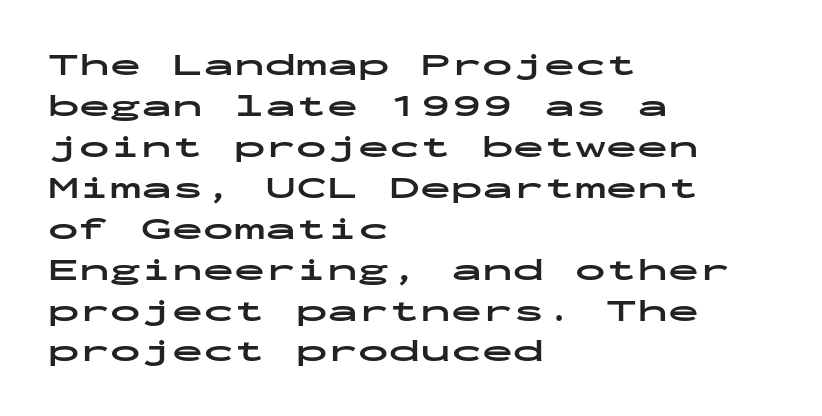
Does extra space separate the letters? No, they use regular spacing. Spacing verdict: monospaced, one width for all characters. Heavy-handed strokes throughout: this text is bold. Tall strokes in this sample are plumb rather than angled. Unlike a traditional serif, this face leaves its strokes unadorned. Underline: absent.
